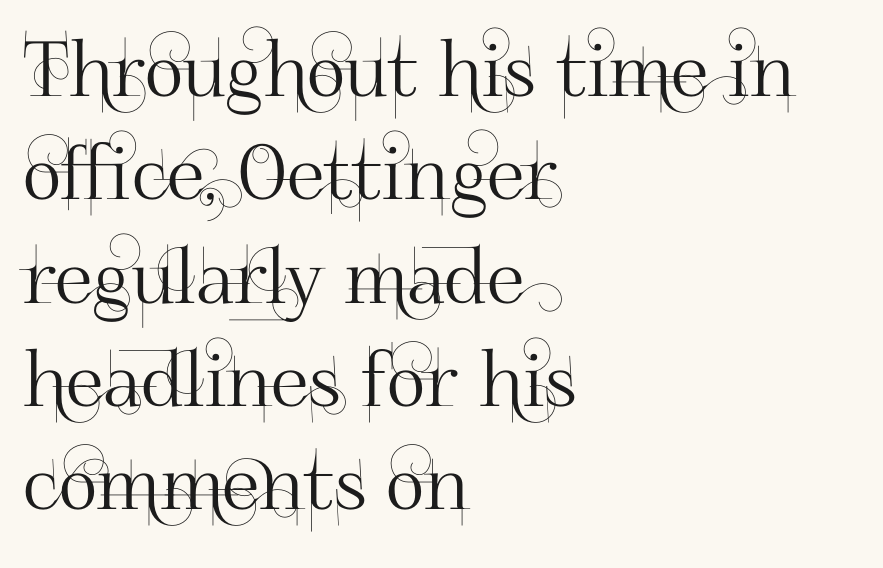
{"serif": "no", "italic": "no", "width": "normal", "stroke_contrast": "high", "x_height": "small", "monospaced": "no", "underline": "no", "align": "left", "line_spacing": "normal", "line_spacing_ratio": 1.36, "letter_spacing": "normal", "letter_spacing_em": 0.0, "glyph_px": 76}
